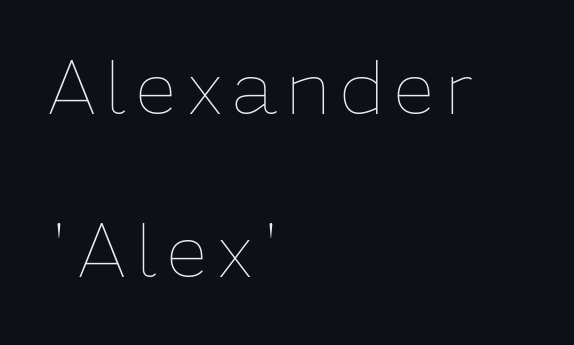
A great deal of white space separates one row of letters from the next. Type without underlining. The letters advance in unequal steps, a hallmark of proportional type. You can tell it's not italic because the verticals are truly vertical.
